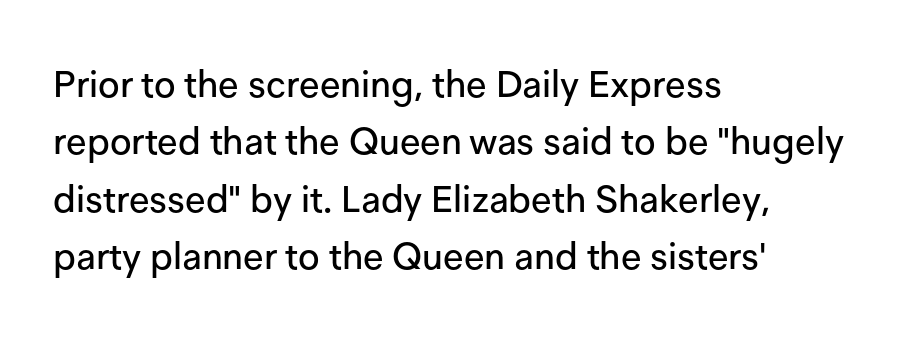
Check where the strokes stop: nothing finishes them off — pure sans. Whoever set this chose a conventional vertical rhythm. Ordinary non-slanted type is in use. Underlining? Definitely not there. Line starts are locked; line ends wander. These lines are rendered in a variable-pitch font.
